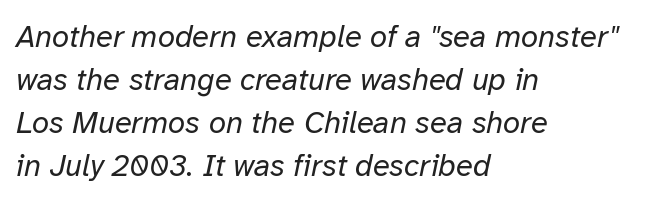
{"italic": "yes", "lean": "right", "slant_degrees": 12, "bold": "no", "weight": "regular", "width": "normal", "stroke_contrast": "low", "x_height": "medium", "monospaced": "no", "underline": "no", "align": "left", "line_spacing": "normal", "line_spacing_ratio": 1.39, "letter_spacing": "normal", "letter_spacing_em": 0.0, "glyph_px": 31}
